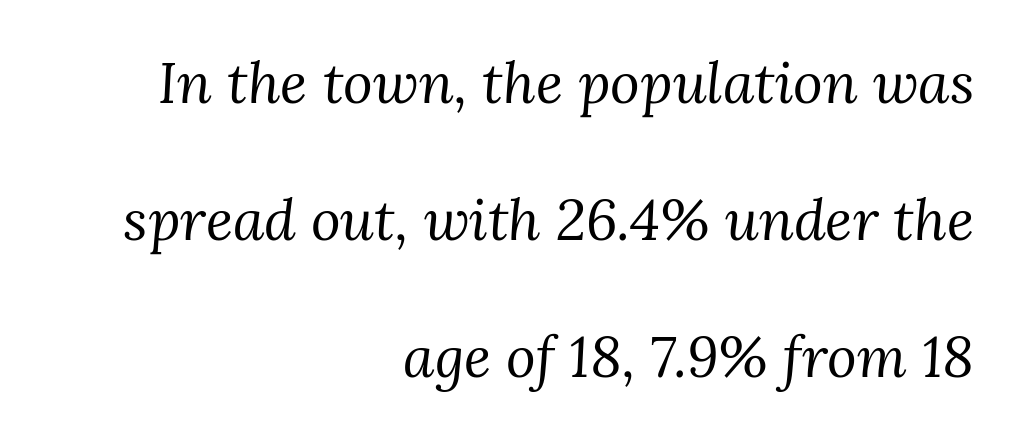
Every row of glyphs terminates at an identical x-position on the right. The font family rendered here belongs to the serif group. Tall strokes in this sample are angled rather than plumb. The strip under each line holds only bare page. The rendering uses natural spacing where letterforms have individual widths.
